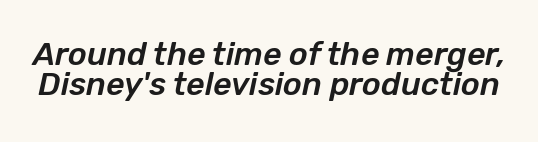
Q: Is the text italic (slanted)? A: Yes, it leans right by about 12 degrees.
Q: Is the text underlined? A: No.
Q: Is the spacing between letters normal or unusually wide? A: Normal.
Q: Is the spacing between lines tight, normal or loose? A: Tight.
Q: Width (condensed, normal, or wide)? A: Normal.
Q: Stroke contrast? A: Low.
Q: x-height? A: Medium.
Q: Monospaced? A: No.
